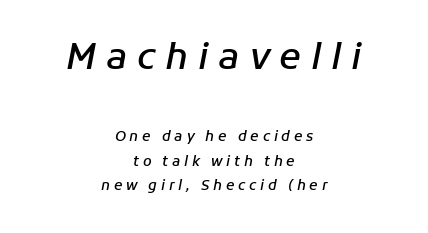
Leftover space on each line is divided equally before and after the words. You could not count columns in this text — the font is proportionally spaced. Characters are canted at an angle relative to the baseline's perpendicular. The face used here appears at its bigger size in the upper chunk.
